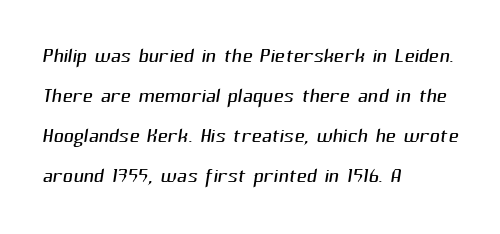
{"serif": "no", "bold": "no", "weight": "light", "width": "normal", "stroke_contrast": "medium", "x_height": "medium", "monospaced": "no", "underline": "no", "align": "left", "line_spacing": "normal", "line_spacing_ratio": 1.43, "letter_spacing": "normal", "letter_spacing_em": 0.0, "glyph_px": 28}
